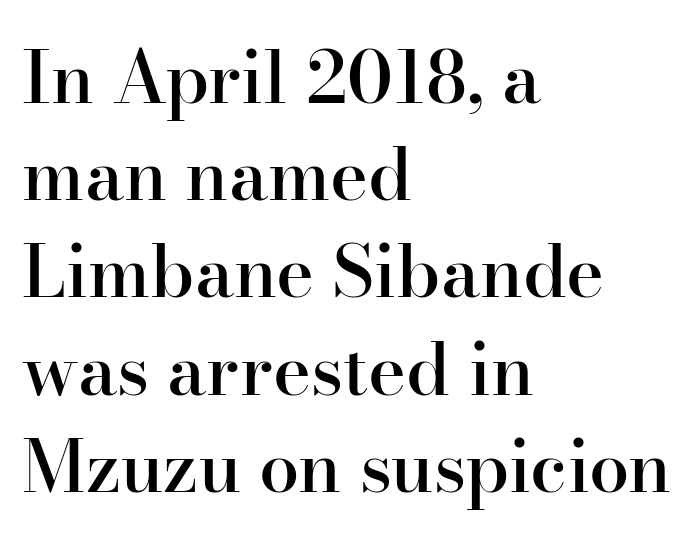
{"serif": "yes", "italic": "no", "bold": "semi", "weight": "semibold", "width": "normal", "stroke_contrast": "high", "x_height": "small", "monospaced": "no", "underline": "no", "align": "left", "line_spacing": "normal", "line_spacing_ratio": 1.35, "letter_spacing": "normal", "letter_spacing_em": 0.0, "glyph_px": 72}
